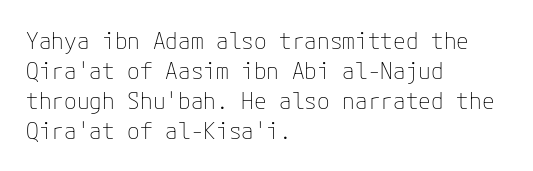
{"italic": "no", "bold": "no", "underline": "no", "align": "left", "line_spacing": "normal", "line_spacing_ratio": 1.3, "letter_spacing": "normal", "letter_spacing_em": 0.0, "glyph_px": 23}
